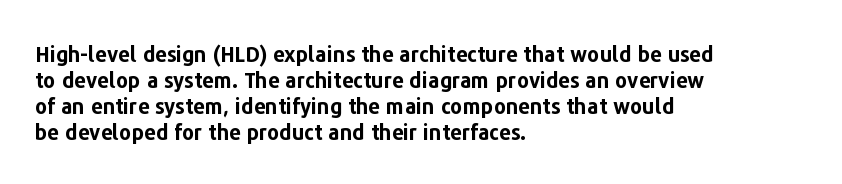
The strokes are fattened all the way to bold. Visually the block forms a straight wall on the left and a jagged coastline on the right. A typesetter would mark this as roman, not italic. The words here are not underlined.
